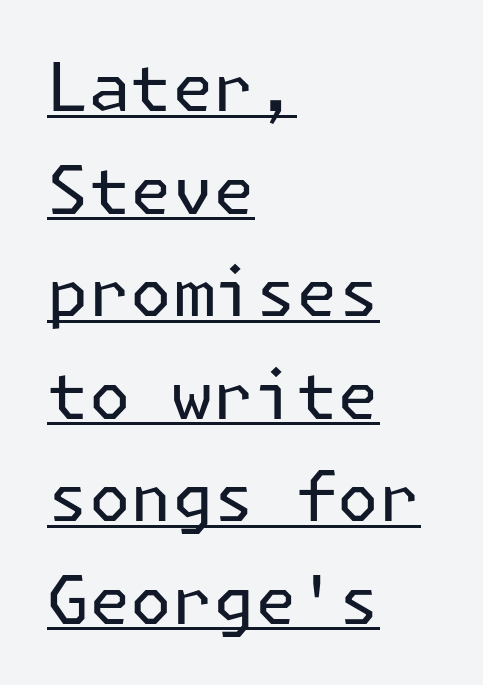
The image shows 67 px regular-weight sans-serif type, upright; set left-aligned, normal line spacing (1.53x), normal letter spacing, underlined; low stroke contrast and a medium x-height.
